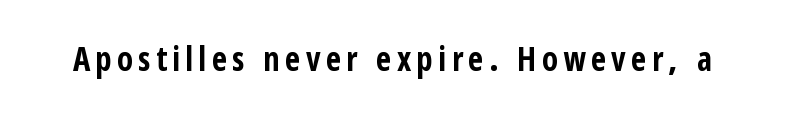
This sample uses an upright cut, with every glyph sitting square on the baseline. Is this a fixed-width face? No — the glyphs have proportional, varying widths. You can tell from the bare stems that sans-serif type was used. Beneath every word, the page is bare. Its strokes are broad and dark, the hallmark of bold type.
